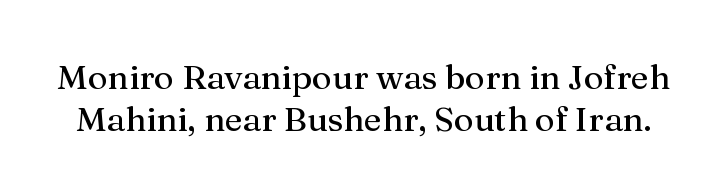
The image shows 34 px serif type, upright; set normal line spacing (1.25x), normal letter spacing, not underlined; medium stroke contrast and a medium x-height.
